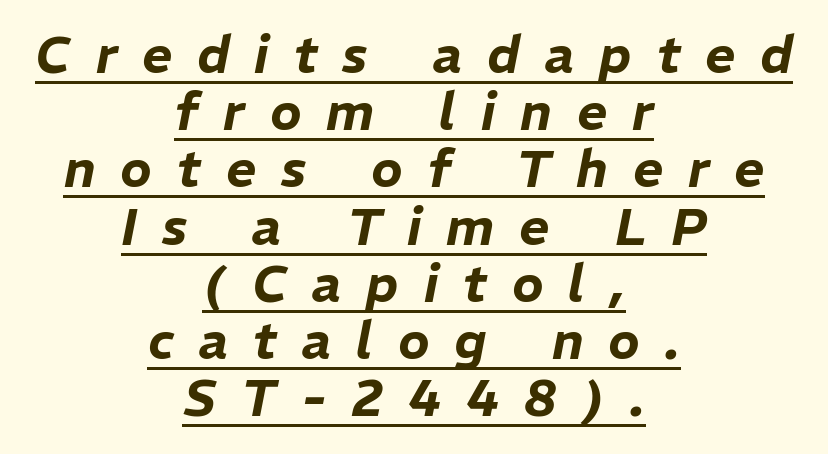
{"italic": "yes", "lean": "right", "slant_degrees": 11, "width": "normal", "stroke_contrast": "low", "x_height": "medium", "monospaced": "no", "underline": "yes", "align": "center", "line_spacing": "tight", "line_spacing_ratio": 1.1, "letter_spacing": "wide", "letter_spacing_em": 0.48, "glyph_px": 52}
